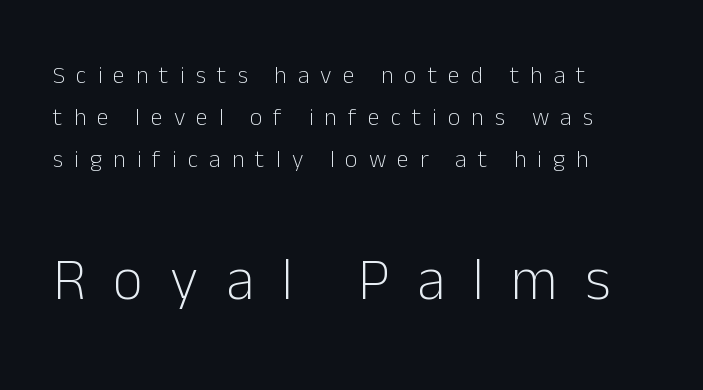
The image shows 59 px light sans-serif type, upright; set left-aligned, line spacing 1.74x, unusually wide letter spacing (+0.46 em), not underlined; the second (bottom) block is 2.46x larger; low stroke contrast and a medium x-height.
